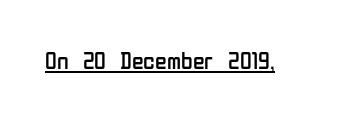
{"italic": "no", "bold": "no", "underline": "yes", "letter_spacing": "normal", "letter_spacing_em": 0.0, "glyph_px": 24}
